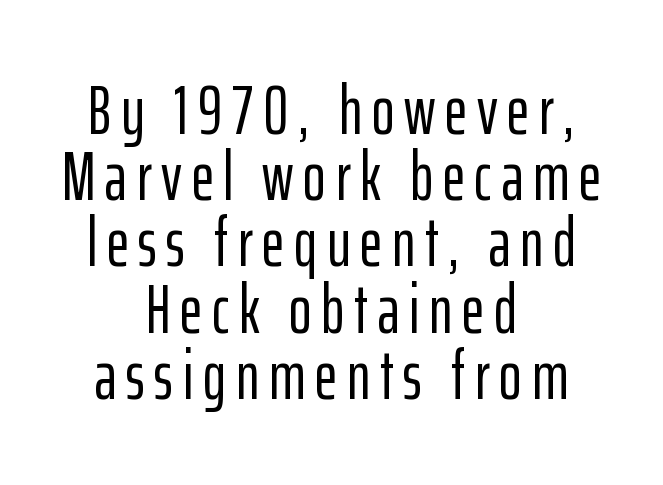
{"serif": "no", "italic": "no", "width": "condensed", "stroke_contrast": "low", "x_height": "medium", "monospaced": "no", "underline": "no", "align": "center", "line_spacing": "tight", "line_spacing_ratio": 0.96, "glyph_px": 69}
